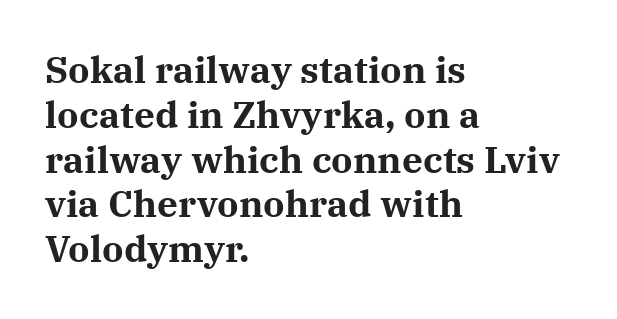
{"serif": "yes", "italic": "no", "bold": "yes", "weight": "bold", "width": "normal", "stroke_contrast": "medium", "x_height": "medium", "monospaced": "no", "underline": "no", "align": "left", "line_spacing_ratio": 1.21, "letter_spacing": "normal", "letter_spacing_em": 0.0, "glyph_px": 37}
